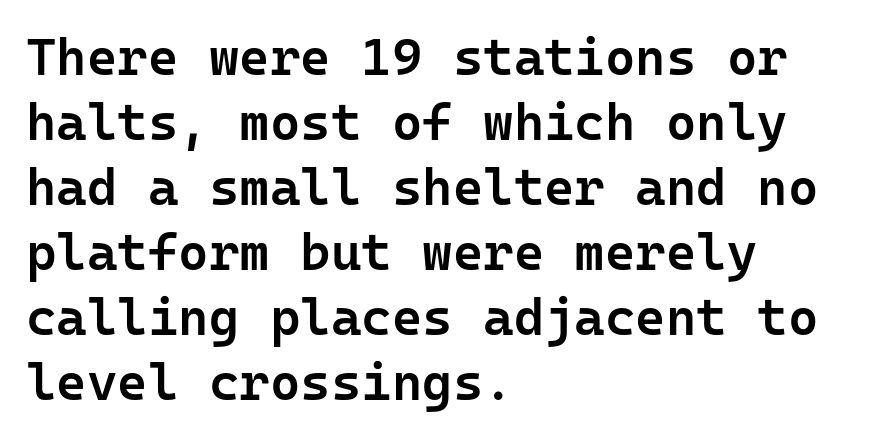
Q: Is the text bold? A: Semi-bold.
Q: Is the text italic (slanted)? A: No, it is upright.
Q: Is the typeface a serif or a sans-serif typeface? A: Sans-serif.
Q: Is the text underlined? A: No.
Q: How is the paragraph aligned? A: Left-aligned.
Q: Is the spacing between letters normal or unusually wide? A: Normal.
Q: Is the spacing between lines tight, normal or loose? A: Normal.
Q: Width (condensed, normal, or wide)? A: Normal.
Q: Stroke contrast? A: Low.
Q: x-height? A: Medium.
Q: Monospaced? A: Yes.
